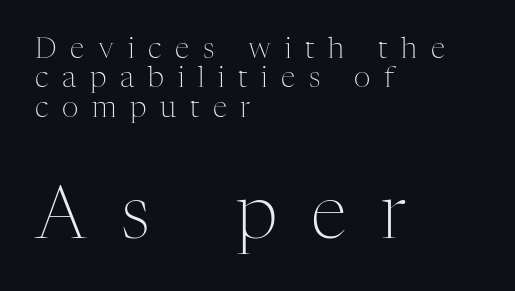
{"serif": "yes", "italic": "no", "bold": "no", "weight": "light", "width": "normal", "stroke_contrast": "medium", "x_height": "medium", "monospaced": "no", "underline": "no", "align": "left", "line_spacing": "tight", "line_spacing_ratio": 1.01, "letter_spacing": "wide", "letter_spacing_em": 0.47, "larger_block": "second", "size_ratio": 2.52, "glyph_px": 73}
